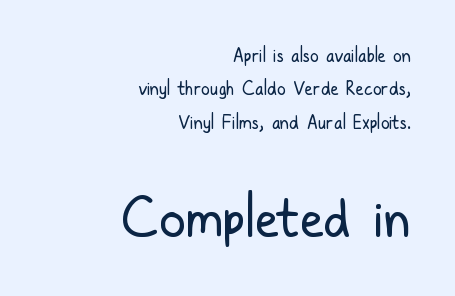
Q: Is the text bold? A: No.
Q: Is the text italic (slanted)? A: No, it is upright.
Q: Is the typeface a serif or a sans-serif typeface? A: Sans-serif.
Q: Is the text underlined? A: No.
Q: How is the paragraph aligned? A: Right-aligned.
Q: Is the spacing between letters normal or unusually wide? A: Normal.
Q: Which block of text is set in a larger size, the first (top) or the second (bottom)? A: The second (bottom) one.
Q: Width (condensed, normal, or wide)? A: Condensed.
Q: Stroke contrast? A: Low.
Q: x-height? A: Medium.
Q: Monospaced? A: No.
